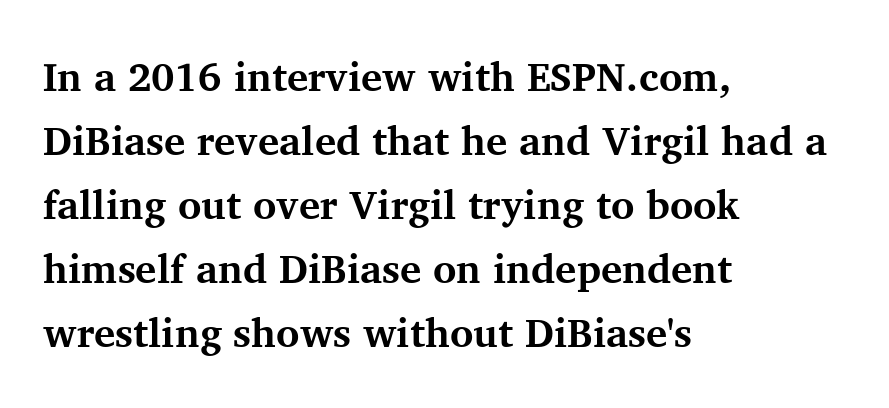
The image shows 40 px bold serif type, upright; set left-aligned, normal line spacing (1.6x), normal letter spacing, not underlined; medium stroke contrast and a medium x-height.
